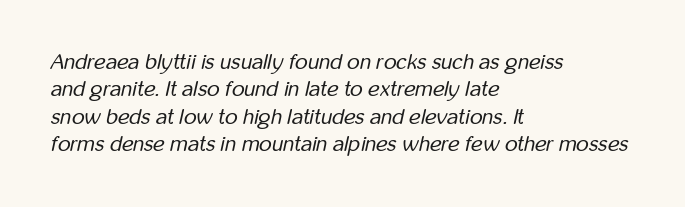
Q: Is the text bold? A: No.
Q: Is the text italic (slanted)? A: Yes, it leans right by about 12 degrees.
Q: Is the text underlined? A: No.
Q: How is the paragraph aligned? A: Left-aligned.
Q: Is the spacing between letters normal or unusually wide? A: Normal.
Q: Is the spacing between lines tight, normal or loose? A: Normal.
